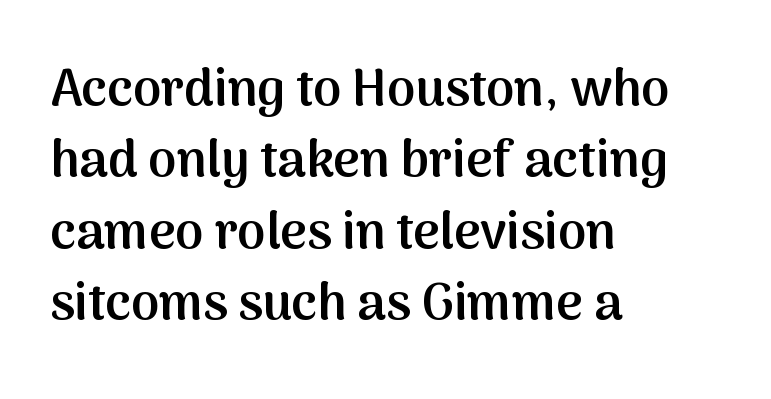
The image shows 51 px semibold sans-serif type, upright; set left-aligned, normal line spacing (1.4x), normal letter spacing, not underlined; medium stroke contrast and a medium x-height.
